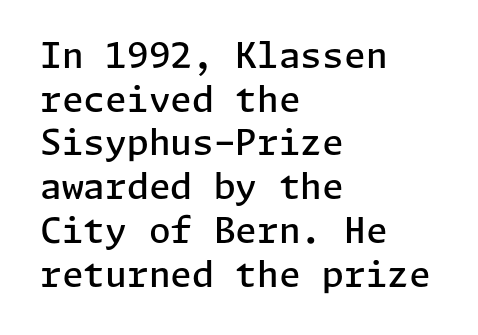
Between one letter and the next there's only the usual sliver of space. The glyphs in this specimen are sans serif. Anything drawn beneath the words? Only blank space. Does the lettering tilt? It doesn't — this is upright.
